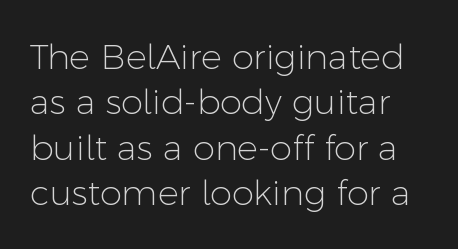
The image shows 35 px light sans-serif type, upright; set normal line spacing (1.3x), normal letter spacing, not underlined; low stroke contrast and a medium x-height.
